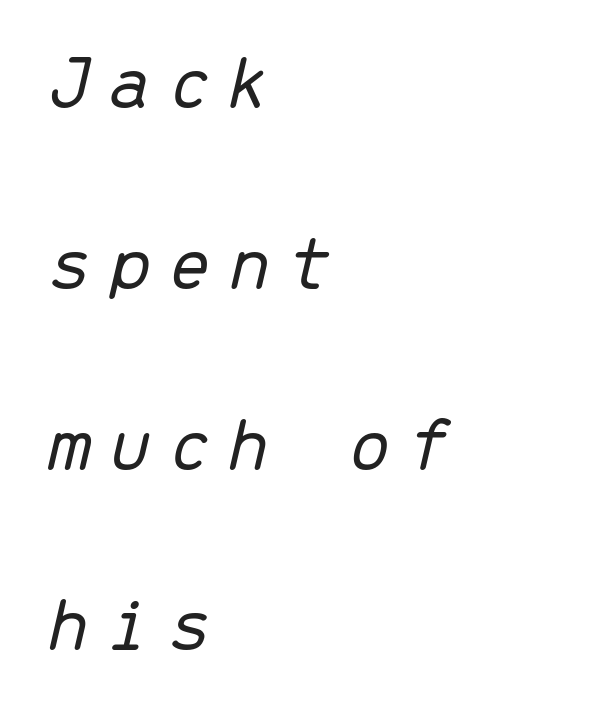
The image shows 80 px light type, italic (leaning right), monospaced; set left-aligned, loose line spacing (2.26x), not underlined; low stroke contrast and a medium x-height.
